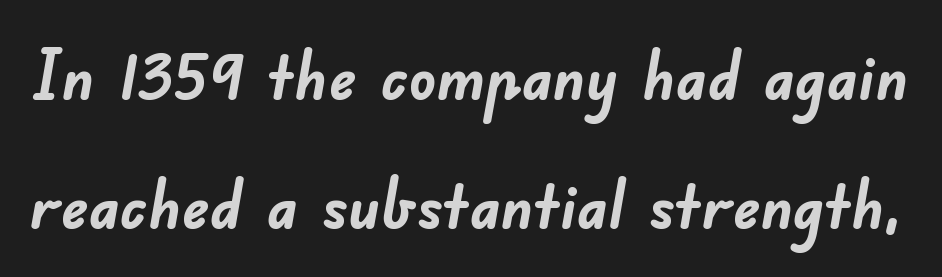
The image shows 68 px semibold sans-serif type; set loose line spacing (1.9x), normal letter spacing, not underlined; low stroke contrast and a small x-height.
